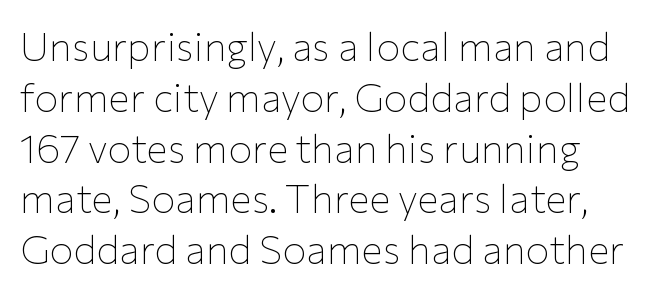
Q: Is the text bold? A: No.
Q: Is the text italic (slanted)? A: No, it is upright.
Q: Is the typeface a serif or a sans-serif typeface? A: Sans-serif.
Q: Is the text underlined? A: No.
Q: How is the paragraph aligned? A: Left-aligned.
Q: Is the spacing between letters normal or unusually wide? A: Normal.
Q: Is the spacing between lines tight, normal or loose? A: Normal.
Q: Width (condensed, normal, or wide)? A: Normal.
Q: Stroke contrast? A: Low.
Q: x-height? A: Medium.
Q: Monospaced? A: No.
